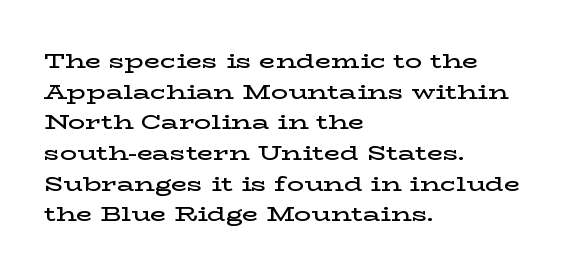
Q: Is the text bold? A: Semi-bold.
Q: Is the text italic (slanted)? A: No, it is upright.
Q: Is the text underlined? A: No.
Q: How is the paragraph aligned? A: Left-aligned.
Q: Is the spacing between letters normal or unusually wide? A: Normal.
Q: Is the spacing between lines tight, normal or loose? A: Normal.
